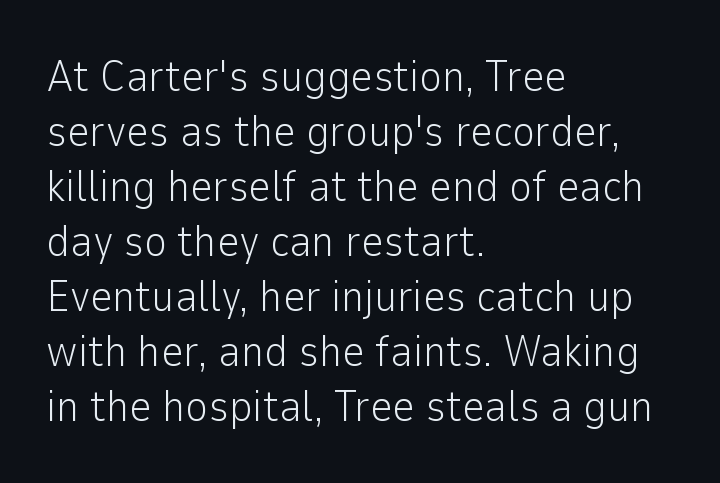
Q: Is the text bold? A: No.
Q: Is the text italic (slanted)? A: No, it is upright.
Q: Is the typeface a serif or a sans-serif typeface? A: Sans-serif.
Q: Is the text underlined? A: No.
Q: How is the paragraph aligned? A: Left-aligned.
Q: Is the spacing between letters normal or unusually wide? A: Normal.
Q: Is the spacing between lines tight, normal or loose? A: Normal.
Q: Width (condensed, normal, or wide)? A: Normal.
Q: Stroke contrast? A: Low.
Q: x-height? A: Medium.
Q: Monospaced? A: No.
